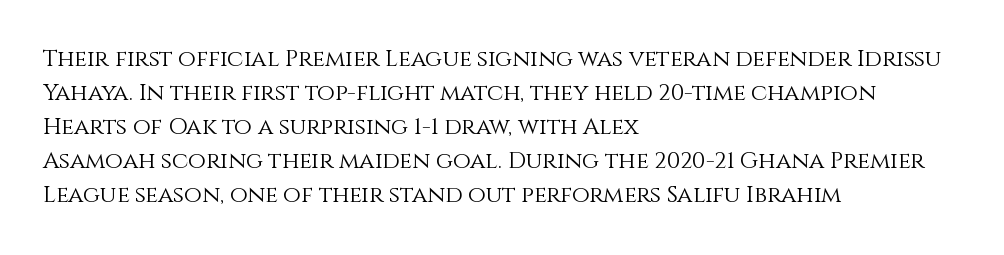
{"italic": "no", "bold": "no", "underline": "no", "align": "left", "line_spacing": "normal", "line_spacing_ratio": 1.48, "letter_spacing": "normal", "letter_spacing_em": 0.0, "glyph_px": 23}
